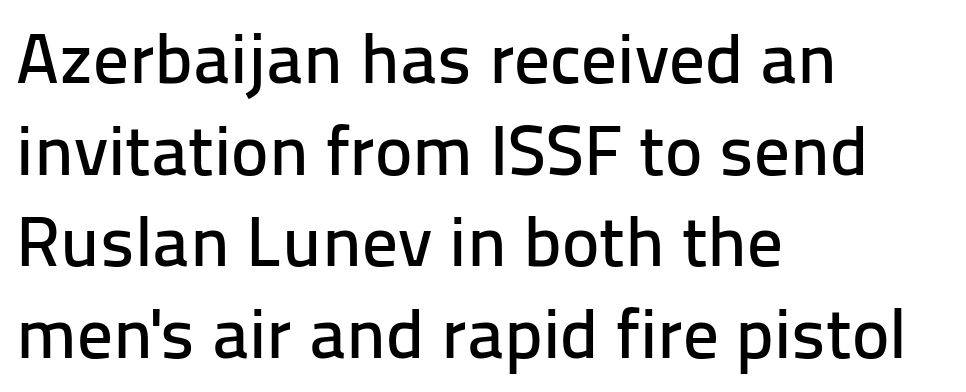
Italic: no, the glyphs are upright roman. Spacing between characters is what you'd get straight out of the box. Each letter's strokes conclude bluntly, with no projecting serifs. How would I describe the line gaps? Plain and ordinary.
